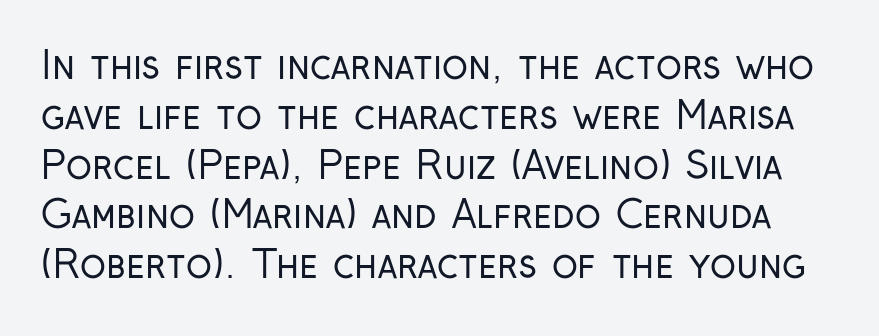
The line-height multiplier appears to be the usual default. Short note: letters normally spaced. The strokes carry an ordinary text weight at most. These lines are rendered in a variable-pitch font. The specimen reads as upright at a glance. The foot of each line stays bare and open.
